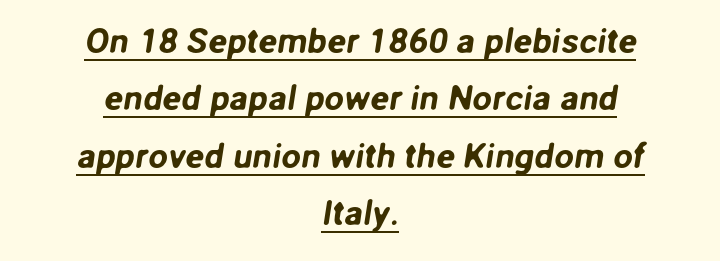
{"serif": "no", "width": "normal", "stroke_contrast": "low", "x_height": "medium", "monospaced": "no", "underline": "yes", "align": "center", "line_spacing": "normal", "line_spacing_ratio": 1.64, "letter_spacing": "normal", "letter_spacing_em": 0.0, "glyph_px": 35}
